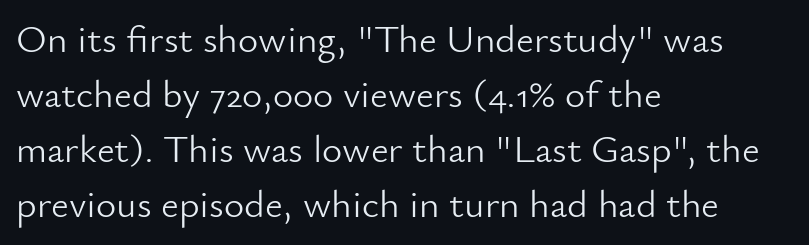
{"serif": "no", "italic": "no", "bold": "no", "weight": "light", "width": "normal", "stroke_contrast": "low", "x_height": "small", "monospaced": "no", "underline": "no", "align": "left", "line_spacing": "normal", "line_spacing_ratio": 1.41, "letter_spacing": "normal", "letter_spacing_em": 0.0, "glyph_px": 39}
